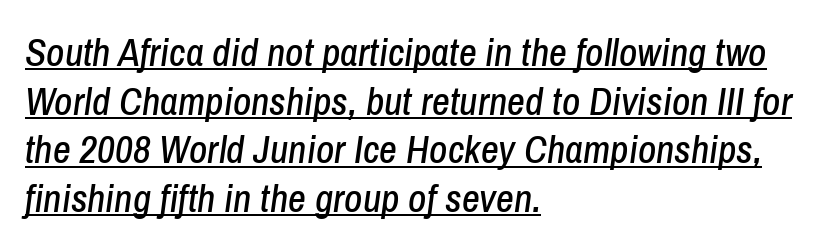
The image shows 39 px condensed type, italic (leaning right); set left-aligned, normal line spacing (1.25x), normal letter spacing, underlined; low stroke contrast and a medium x-height.
